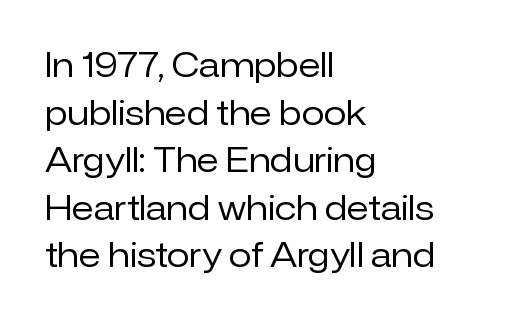
The image shows 33 px regular-weight sans-serif type, upright; set left-aligned, normal line spacing (1.44x), normal letter spacing, not underlined; low stroke contrast and a medium x-height.
